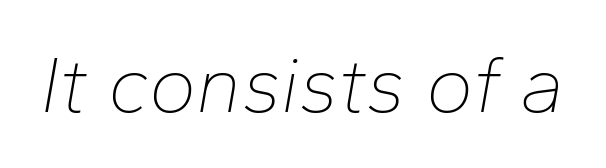
{"italic": "yes", "lean": "right", "slant_degrees": 10, "bold": "no", "weight": "thin", "width": "normal", "stroke_contrast": "low", "x_height": "medium", "monospaced": "no", "underline": "no", "letter_spacing": "normal", "letter_spacing_em": 0.0, "glyph_px": 80}
